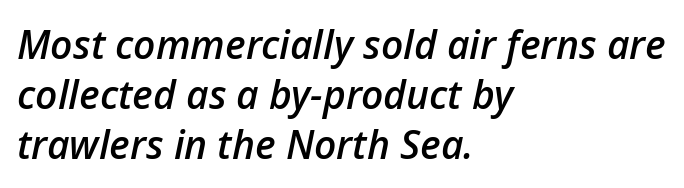
{"italic": "yes", "lean": "right", "slant_degrees": 12, "bold": "semi", "weight": "semibold", "width": "normal", "stroke_contrast": "low", "x_height": "medium", "monospaced": "no", "underline": "no", "align": "left", "line_spacing": "normal", "line_spacing_ratio": 1.28, "letter_spacing": "normal", "letter_spacing_em": 0.0, "glyph_px": 39}
